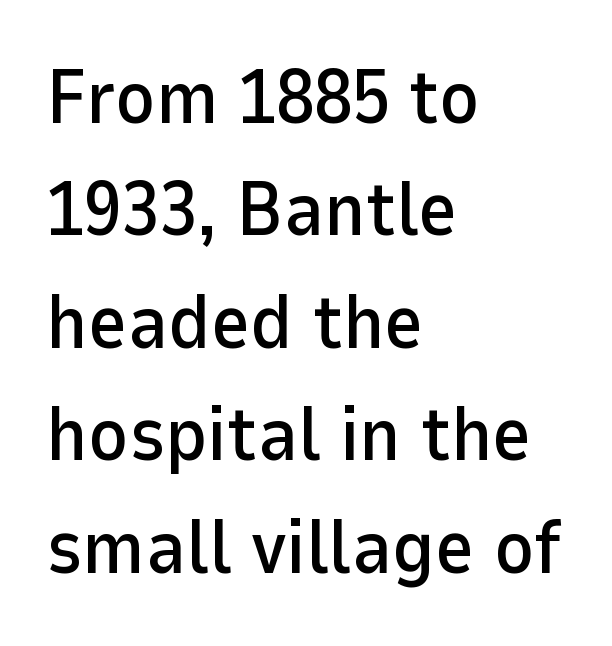
Q: Is the text italic (slanted)? A: No, it is upright.
Q: Is the typeface a serif or a sans-serif typeface? A: Sans-serif.
Q: Is the text underlined? A: No.
Q: How is the paragraph aligned? A: Left-aligned.
Q: Is the spacing between letters normal or unusually wide? A: Normal.
Q: Is the spacing between lines tight, normal or loose? A: Normal.
Q: Width (condensed, normal, or wide)? A: Normal.
Q: Stroke contrast? A: Low.
Q: x-height? A: Medium.
Q: Monospaced? A: No.
